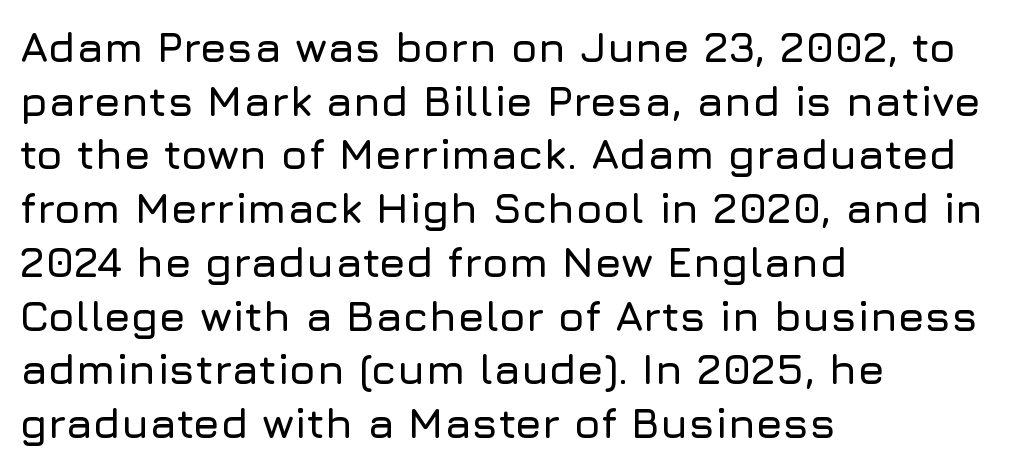
The image shows 43 px sans-serif type, upright; set left-aligned, normal line spacing (1.25x), normal letter spacing, not underlined; low stroke contrast and a medium x-height.
